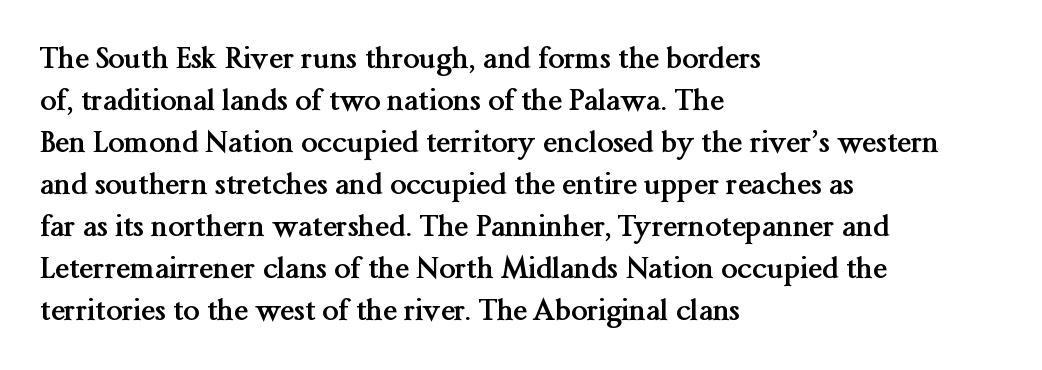
The image shows 29 px semibold serif type, upright; set left-aligned, normal line spacing (1.45x), normal letter spacing, not underlined; medium stroke contrast and a medium x-height.
